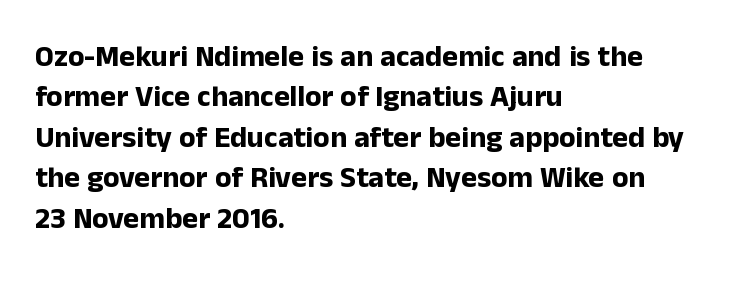
Compared with an ordinary text face, these strokes are far heavier — a full bold. The rendering uses a moderate line-height, typical for paragraphs. Does the type have serifs? No, each stem ends abruptly. Quick note: underline off. No extra tracking has been applied to these lines.
